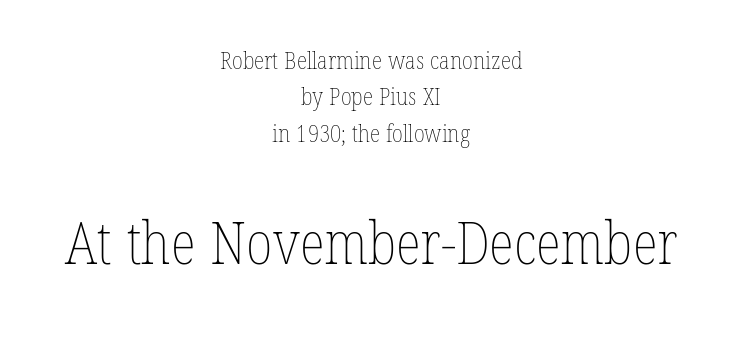
{"italic": "no", "bold": "no", "weight": "thin", "width": "condensed", "stroke_contrast": "low", "x_height": "medium", "monospaced": "no", "underline": "no", "align": "center", "line_spacing": "normal", "line_spacing_ratio": 1.52, "letter_spacing": "normal", "letter_spacing_em": 0.0, "larger_block": "second", "size_ratio": 2.46, "glyph_px": 59}
